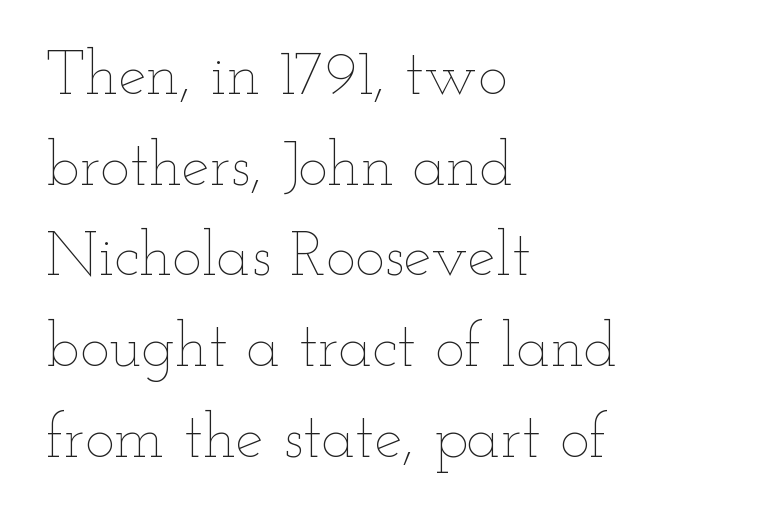
The image shows 63 px thin, wide type, upright; set left-aligned, normal line spacing (1.44x), normal letter spacing, not underlined; low stroke contrast and a small x-height.
